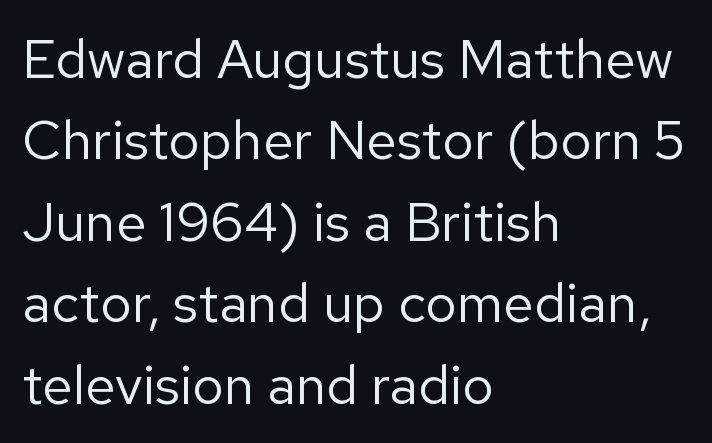
Each letter keeps its own natural width here, so spacing adapts to shape. What's the leading like? Ordinary, nothing unusual. You could call the tracking neutral — neither tight nor loose. This sample is left-justified, so line endings fall wherever the words run out.
